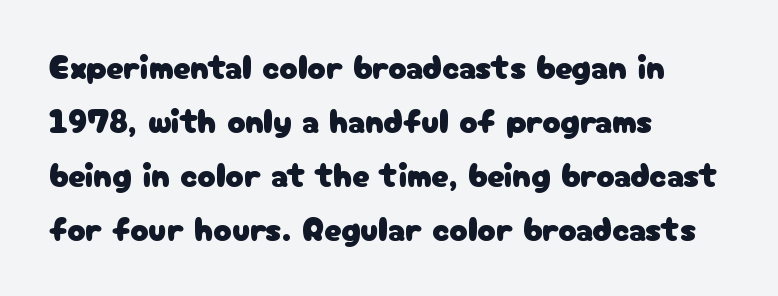
The image shows 34 px sans-serif type, upright; set left-aligned, normal line spacing (1.59x), normal letter spacing, not underlined; low stroke contrast and a medium x-height.
